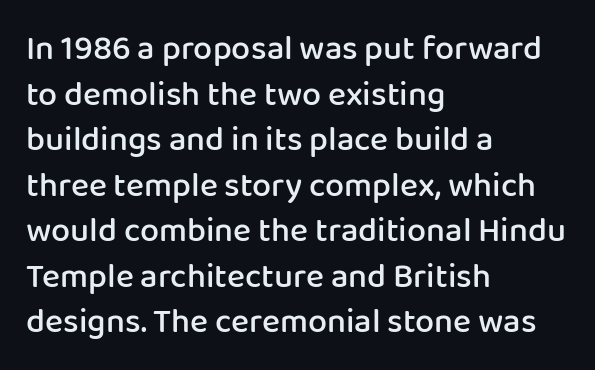
Posture: upright roman. Heft: intermediate — a semibold. Quick note: interline space is typical. This sample uses a sans-serif face. Do the characters align in a grid? No, the font is proportional. Which margin do the lines hug? The left one — the right edge is uneven.
